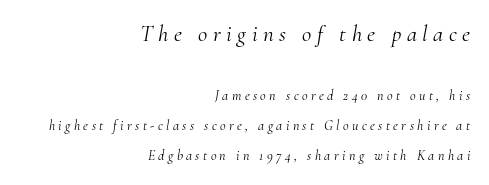
A typesetter would call this leading open, well beyond the default. There is plenty of visible air inserted between adjacent glyphs. Visually the block forms a straight wall on the right and a jagged coastline on the left. This rendering features lettering with no underline. No letter is thick-stroked: the sample isn't bold. The block sitting higher on the canvas is the one with enlarged characters.
